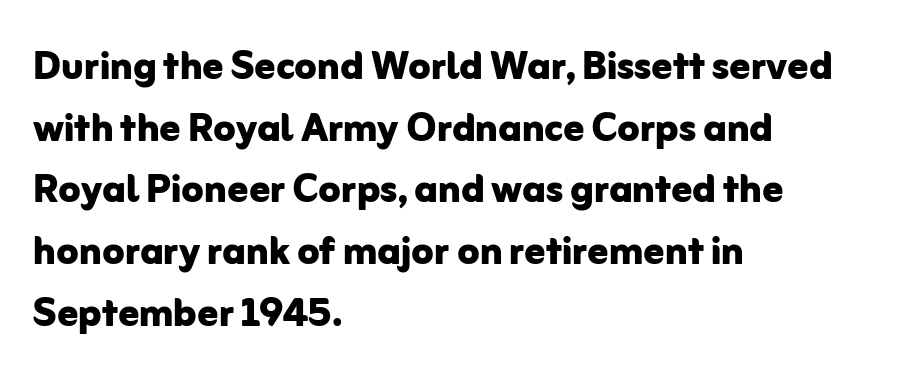
Q: Is the text bold? A: Yes.
Q: Is the text italic (slanted)? A: No, it is upright.
Q: Is the typeface a serif or a sans-serif typeface? A: Sans-serif.
Q: Is the text underlined? A: No.
Q: How is the paragraph aligned? A: Left-aligned.
Q: Is the spacing between letters normal or unusually wide? A: Normal.
Q: Width (condensed, normal, or wide)? A: Normal.
Q: Stroke contrast? A: Low.
Q: x-height? A: Medium.
Q: Monospaced? A: No.
